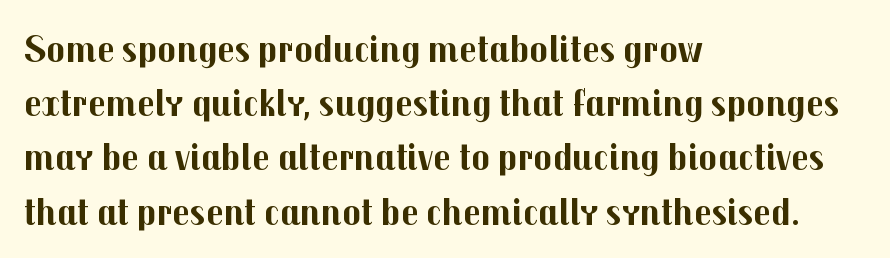
Q: Is the text bold? A: Yes.
Q: Is the text italic (slanted)? A: No, it is upright.
Q: Is the typeface a serif or a sans-serif typeface? A: Sans-serif.
Q: Is the text underlined? A: No.
Q: How is the paragraph aligned? A: Left-aligned.
Q: Is the spacing between letters normal or unusually wide? A: Normal.
Q: Is the spacing between lines tight, normal or loose? A: Normal.
Q: Width (condensed, normal, or wide)? A: Normal.
Q: Stroke contrast? A: Medium.
Q: x-height? A: Medium.
Q: Monospaced? A: No.
